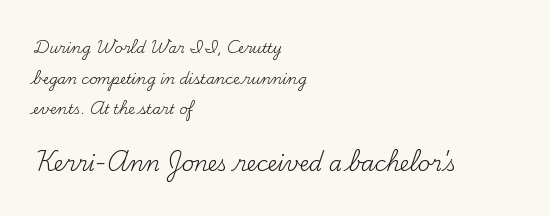
The image shows 21 px text type; set left-aligned, loose line spacing (2.18x), normal letter spacing, not underlined; the second (bottom) block is 1.5x larger.
